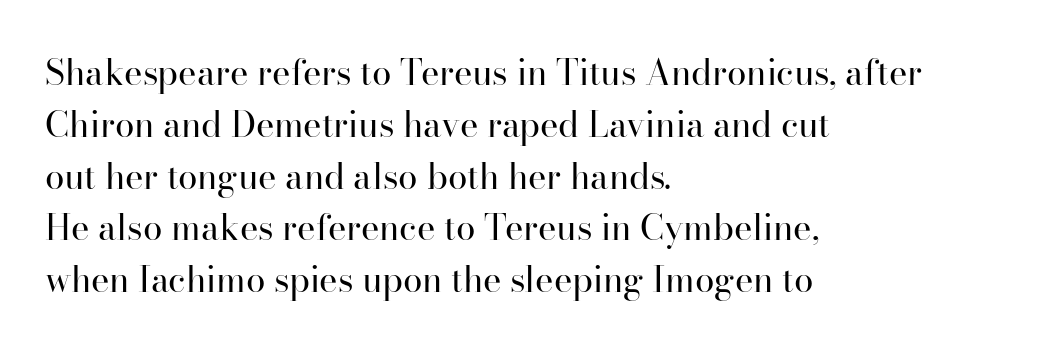
The typesetter chose a ragged-right arrangement here. Examine the stroke ends and you'll spot serifs. Students, observe: this is what conventionally led text looks like. Vertical stems look standard width or narrower in stroke. Tracking value appears to be zero — textbook default spacing. Posture: upright roman.
